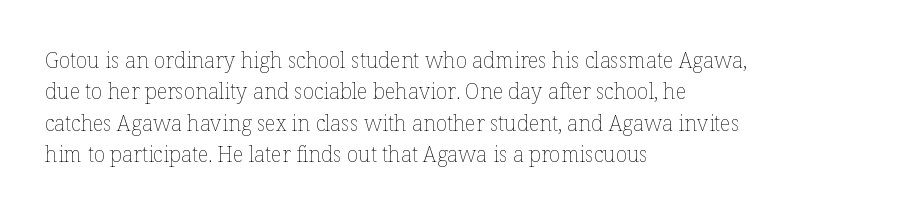
Q: Is the text bold? A: No.
Q: Is the text italic (slanted)? A: No, it is upright.
Q: Is the text underlined? A: No.
Q: How is the paragraph aligned? A: Left-aligned.
Q: Is the spacing between letters normal or unusually wide? A: Normal.
Q: Is the spacing between lines tight, normal or loose? A: Normal.
